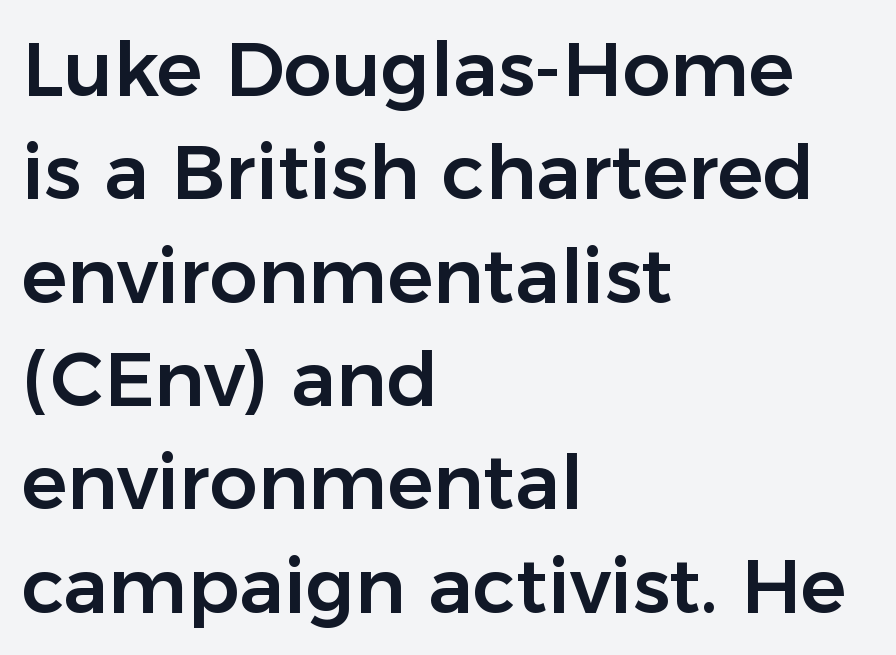
Lines of text with bare space underneath. These lines are rendered in a variable-pitch font. Look at the bottom of the vertical strokes: they stop flat, with no serifs. The font's upright variant was chosen for this text. You could call the tracking neutral — neither tight nor loose.
